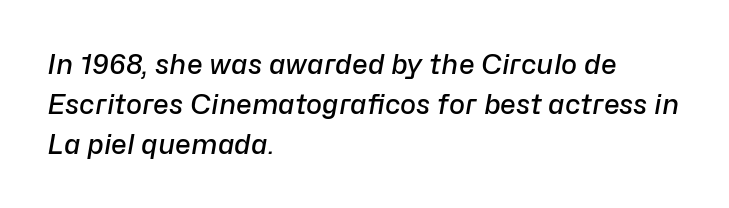
Each new line begins a customary step beneath the previous one. Only glyphs here, with clear space below each row. Words appear dense and cohesive because spacing is normal. If you drew a line through each stem, it would be angled.
